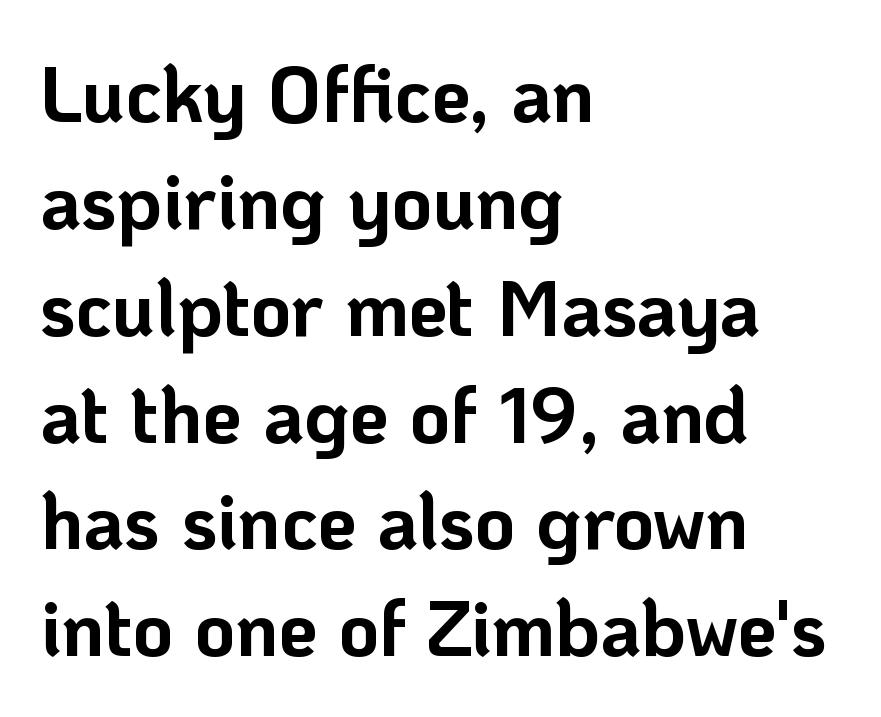
The image shows 78 px bold sans-serif type, upright; set left-aligned, normal line spacing (1.37x), normal letter spacing, not underlined; low stroke contrast and a medium x-height.
